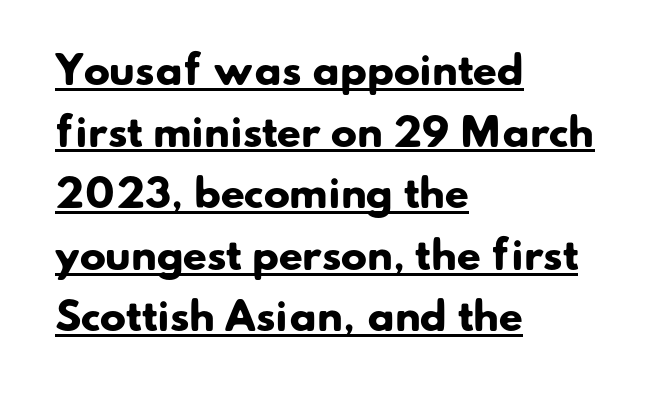
These lines are rendered in a variable-pitch font. Does extra space separate the letters? No, they use regular spacing. The glyphs in this specimen are sans serif. The typesetter has applied underlining to the passage shown. The letters are bold, with thick, heavy strokes.
